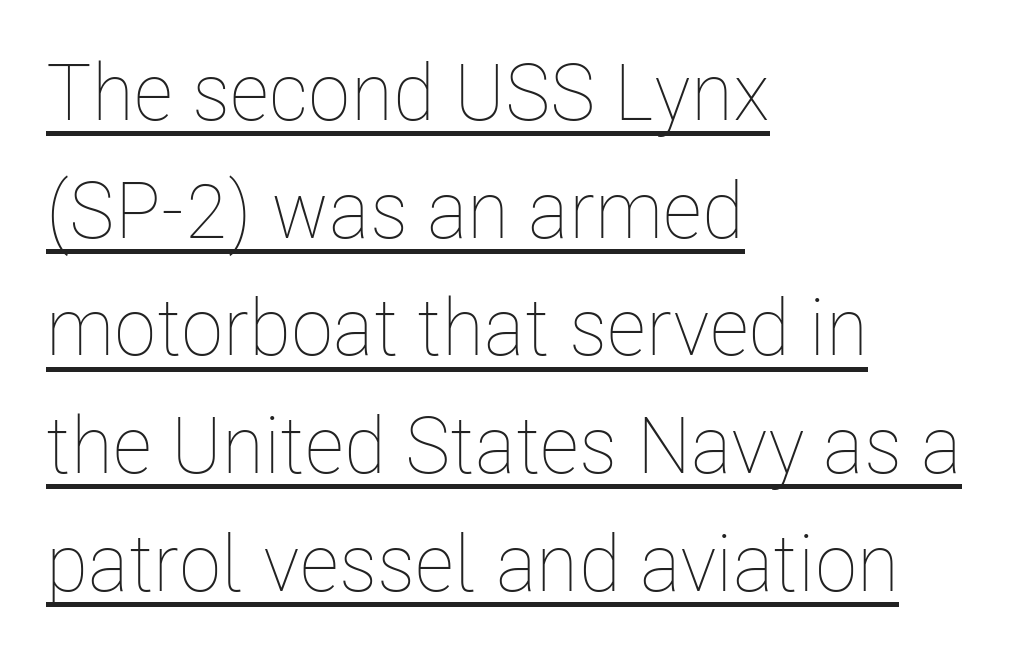
The image shows 79 px thin, condensed type, upright; set left-aligned, normal line spacing (1.49x), normal letter spacing, underlined; low stroke contrast and a medium x-height.
